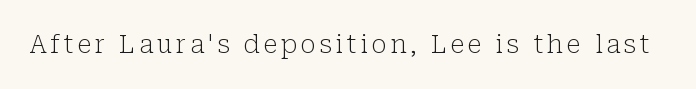
{"italic": "no", "bold": "no", "underline": "no", "glyph_px": 25}
